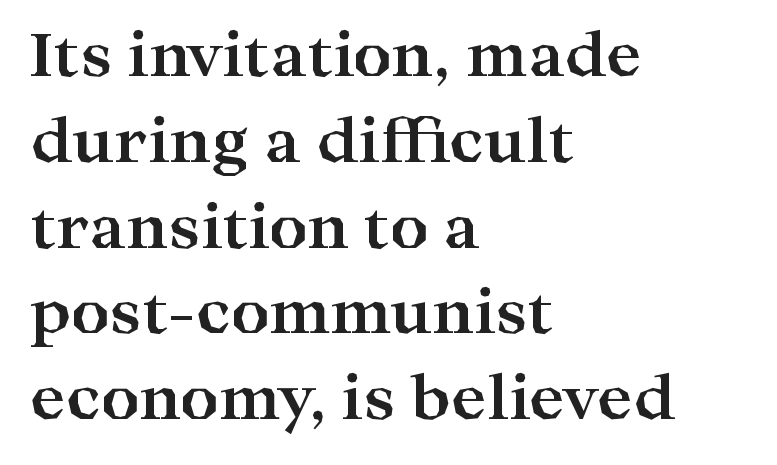
The paragraph has a hard left edge and a soft right edge. A clean baseline with only descenders dipping below it. Whoever set this chose a conventional vertical rhythm. Do the characters align in a grid? No, the font is proportional. The lettering holds an erect, upright posture throughout.
